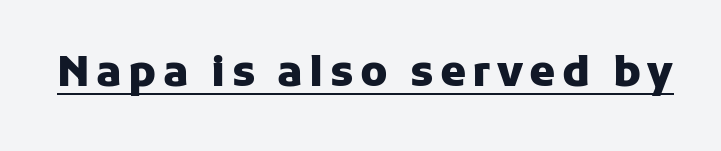
The letters advance in unequal steps, a hallmark of proportional type. The letters carry no serifs — their stems end cleanly without finishing strokes. You can tell it's not italic because the verticals are truly vertical. This sample carries an underscore along the baseline area. The sample has been set heavy, in full bold.
